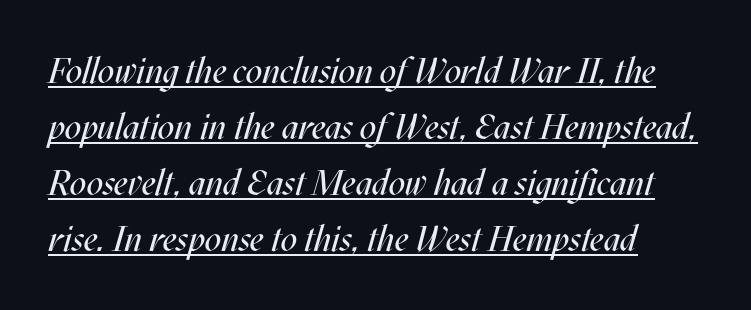
Q: Is the text bold? A: No.
Q: Is the text italic (slanted)? A: Yes, it leans right by about 17 degrees.
Q: Is the text underlined? A: Yes.
Q: How is the paragraph aligned? A: Left-aligned.
Q: Is the spacing between letters normal or unusually wide? A: Normal.
Q: Is the spacing between lines tight, normal or loose? A: Normal.
Q: Width (condensed, normal, or wide)? A: Condensed.
Q: Stroke contrast? A: Medium.
Q: x-height? A: Large.
Q: Monospaced? A: No.
